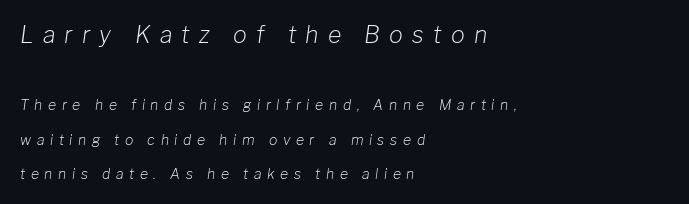
The image shows 23 px text type, italic (leaning right); set left-aligned, loose line spacing (2.49x), unusually wide letter spacing (+0.4 em), not underlined; the first (top) block is 1.64x larger.
